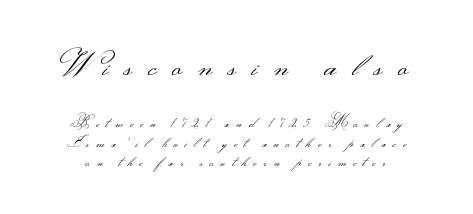
{"serif": "no", "bold": "no", "weight": "light", "width": "wide", "stroke_contrast": "medium", "monospaced": "no", "underline": "no", "align": "center", "line_spacing": "normal", "line_spacing_ratio": 1.41, "letter_spacing": "wide", "letter_spacing_em": 0.48, "larger_block": "first", "size_ratio": 2.36, "glyph_px": 33}
